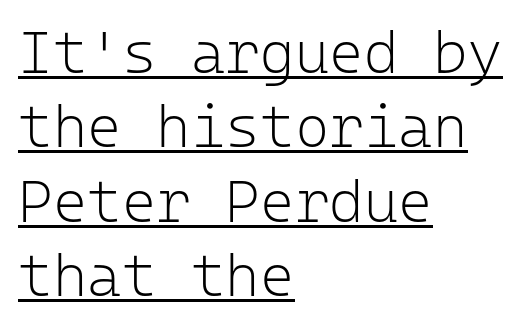
The image shows 59 px light sans-serif type, upright, monospaced; set left-aligned, normal line spacing (1.26x), normal letter spacing, underlined; low stroke contrast and a medium x-height.
